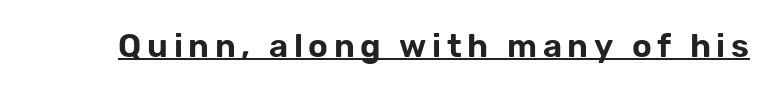
Q: Is the text italic (slanted)? A: No, it is upright.
Q: Is the typeface a serif or a sans-serif typeface? A: Sans-serif.
Q: Is the text underlined? A: Yes.
Q: Width (condensed, normal, or wide)? A: Normal.
Q: Stroke contrast? A: Low.
Q: x-height? A: Medium.
Q: Monospaced? A: No.
